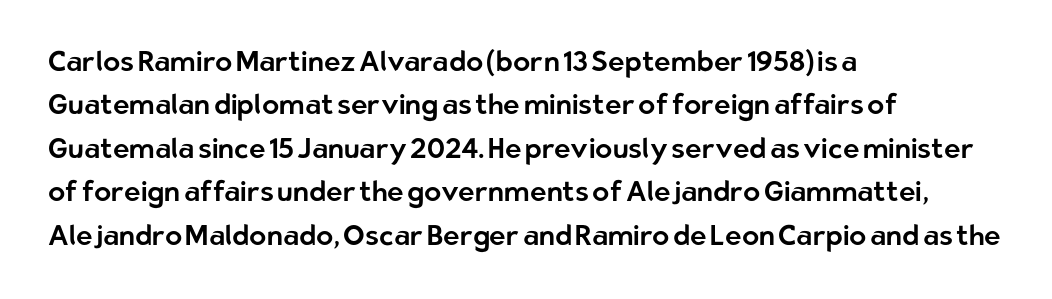
The image shows 28 px sans-serif type, upright; set left-aligned, normal line spacing (1.55x), normal letter spacing, not underlined; low stroke contrast and a medium x-height.
